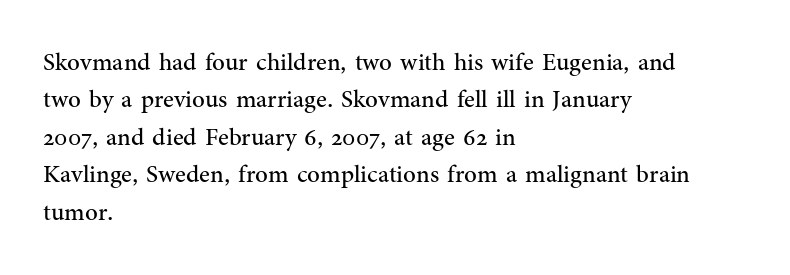
In CSS terms this would be text-align: left. Descenders are the only things crossing below the line. One glance says typical: line gaps are just what's usual. This is the regular roman posture of the typeface.
